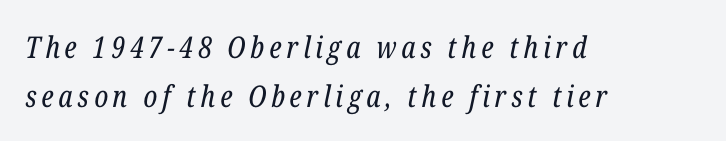
Q: Is the text bold? A: No.
Q: Is the text italic (slanted)? A: Yes, it leans right by about 12 degrees.
Q: Is the typeface a serif or a sans-serif typeface? A: Serif.
Q: Is the text underlined? A: No.
Q: How is the paragraph aligned? A: Left-aligned.
Q: Is the spacing between lines tight, normal or loose? A: Normal.
Q: Width (condensed, normal, or wide)? A: Condensed.
Q: Stroke contrast? A: Low.
Q: x-height? A: Medium.
Q: Monospaced? A: No.
